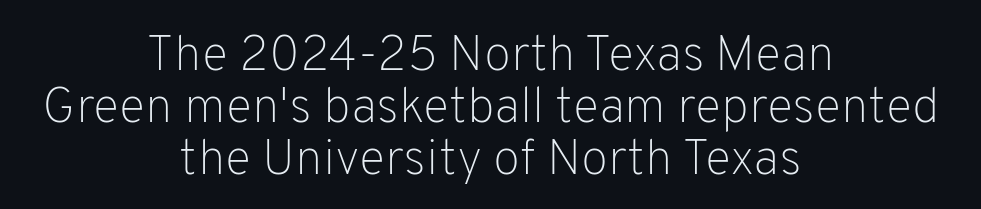
Q: Is the text bold? A: No.
Q: Is the text italic (slanted)? A: No, it is upright.
Q: Is the typeface a serif or a sans-serif typeface? A: Sans-serif.
Q: Is the text underlined? A: No.
Q: How is the paragraph aligned? A: Centered.
Q: Is the spacing between letters normal or unusually wide? A: Normal.
Q: Is the spacing between lines tight, normal or loose? A: Tight.
Q: Width (condensed, normal, or wide)? A: Normal.
Q: Stroke contrast? A: Low.
Q: x-height? A: Medium.
Q: Monospaced? A: No.
